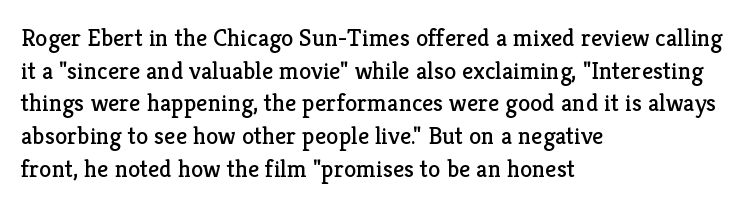
The image shows 25 px text type, upright; set left-aligned, normal line spacing (1.31x), normal letter spacing, not underlined.
